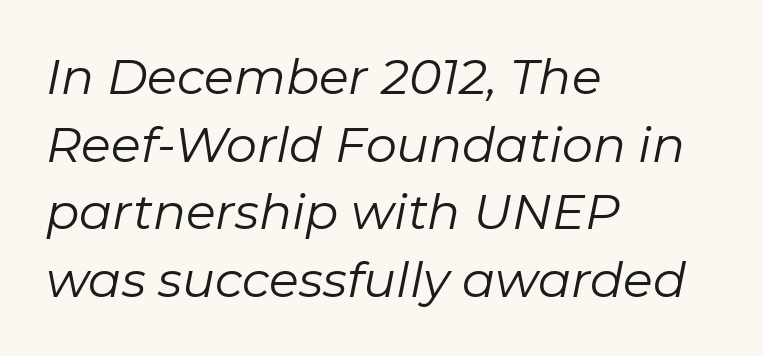
The font is comparable to plain body text, perhaps lighter. Beneath every word, the page is bare. Designer's note — italics engaged. Whoever set this chose a conventional vertical rhythm. The tracking reads as untouched default to a designer's eye.
